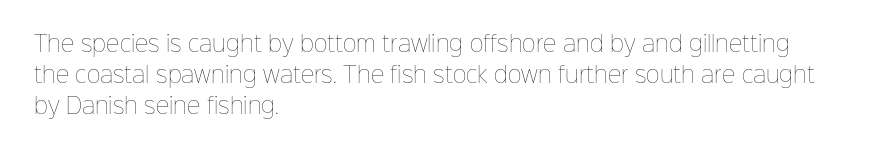
If you drew a line through each stem, it would be perfectly vertical. Leftover space on each line is placed entirely after the last word. The vertical gap from one line to the next is medium. The specimen omits any rule beneath the text block's lines.
